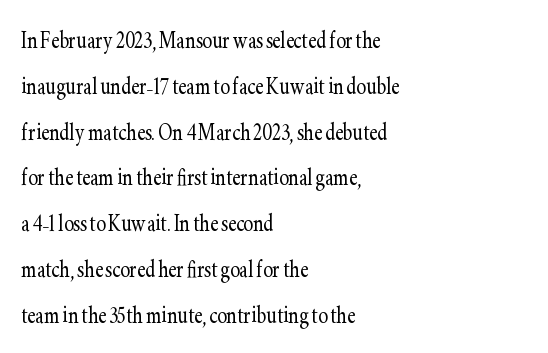
Q: Is the text bold? A: No.
Q: Is the text italic (slanted)? A: No, it is upright.
Q: Is the typeface a serif or a sans-serif typeface? A: Serif.
Q: Is the text underlined? A: No.
Q: How is the paragraph aligned? A: Left-aligned.
Q: Is the spacing between letters normal or unusually wide? A: Normal.
Q: Is the spacing between lines tight, normal or loose? A: Normal.
Q: Width (condensed, normal, or wide)? A: Condensed.
Q: Stroke contrast? A: Low.
Q: x-height? A: Small.
Q: Monospaced? A: No.
